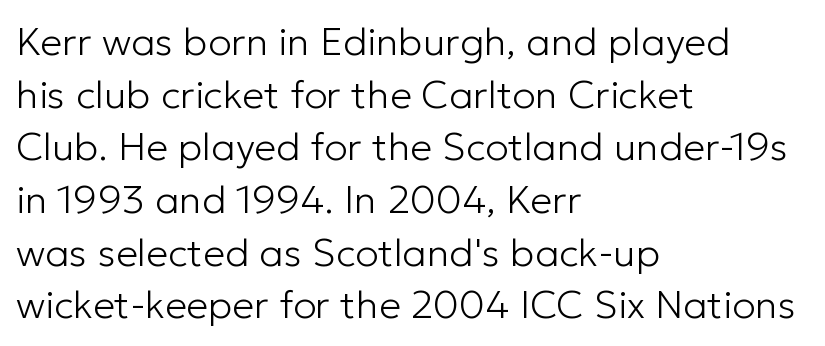
The image shows 39 px light sans-serif type, upright; set left-aligned, normal line spacing (1.35x), normal letter spacing, not underlined; low stroke contrast and a medium x-height.
